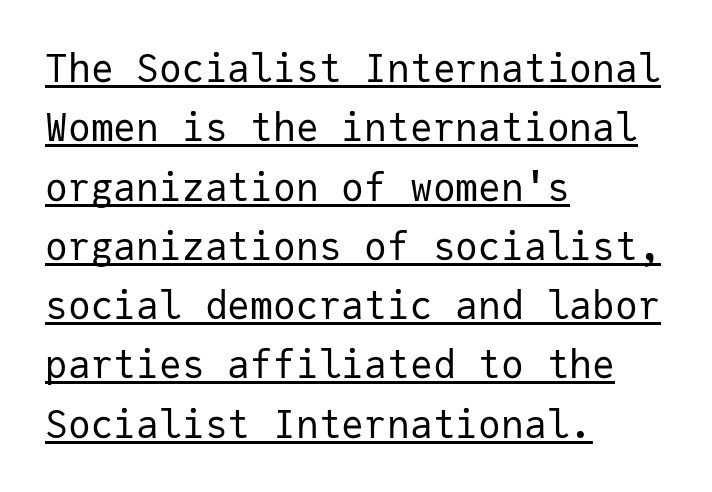
The image shows 38 px regular-weight sans-serif type, upright, monospaced; set left-aligned, normal line spacing (1.56x), normal letter spacing, underlined; low stroke contrast and a medium x-height.
